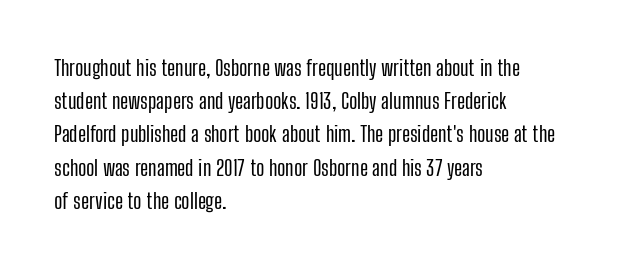
{"italic": "no", "underline": "no", "align": "left", "line_spacing": "normal", "line_spacing_ratio": 1.51, "letter_spacing": "normal", "letter_spacing_em": 0.0, "glyph_px": 22}
